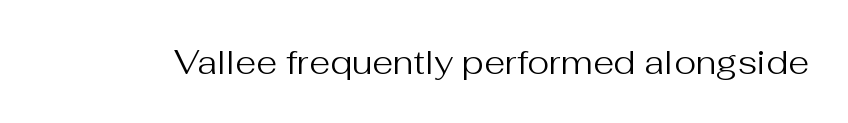
{"serif": "no", "italic": "no", "bold": "no", "weight": "regular", "width": "normal", "stroke_contrast": "medium", "x_height": "medium", "monospaced": "no", "underline": "no", "letter_spacing": "normal", "letter_spacing_em": 0.0, "glyph_px": 34}
